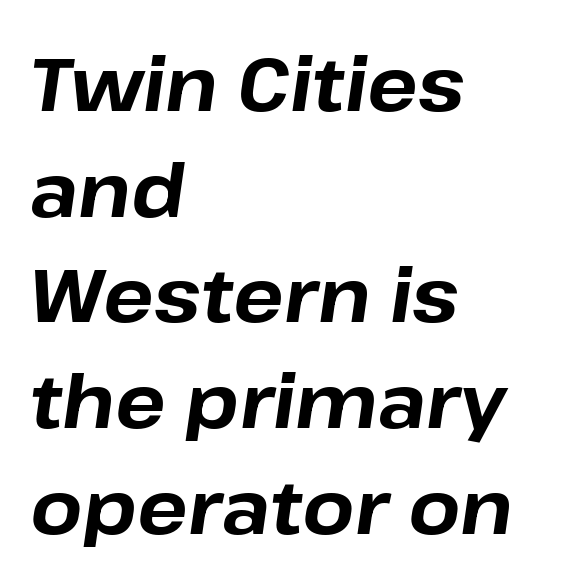
If you drew a line through each stem, it would be angled. Spacing verdict: proportional, widths tailored to each character. What stands out about the letter spacing? Nothing — it is the standard amount. The rendering uses a bold face; every stroke is thick and dark. Reading down the block, your eye returns to a fixed left position each line. Unmarked baselines from the first word to the last.
